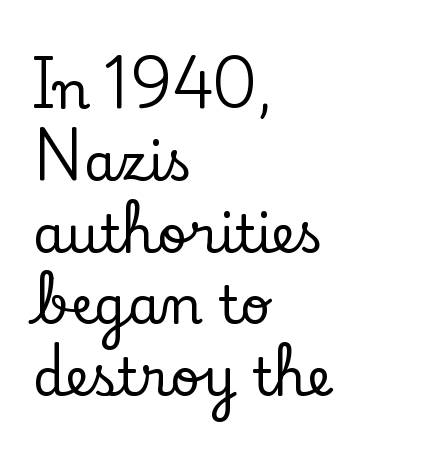
{"italic": "no", "width": "normal", "stroke_contrast": "low", "x_height": "small", "monospaced": "no", "underline": "no", "align": "left", "line_spacing": "normal", "line_spacing_ratio": 1.38, "letter_spacing": "normal", "letter_spacing_em": 0.0, "glyph_px": 52}
